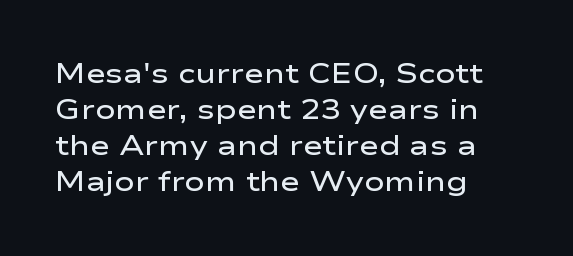
The image shows 27 px text type, upright; set left-aligned, normal line spacing (1.33x), normal letter spacing, not underlined.
